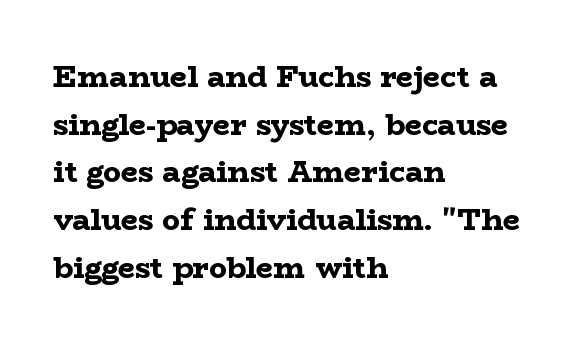
The image shows 30 px bold, wide serif type, upright; set left-aligned, normal line spacing (1.59x), normal letter spacing, not underlined; low stroke contrast and a medium x-height.
